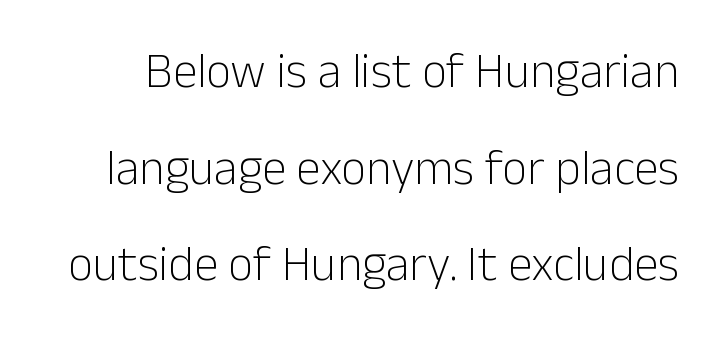
Varying glyph widths throughout — classic text-font behaviour. Upright lettering throughout. The letterforms sit shoulder to shoulder at normal distance. Stroke mass is kept to a normal reading level or below. The designer dialed line spacing up above the default. Descenders hang freely into open space.
